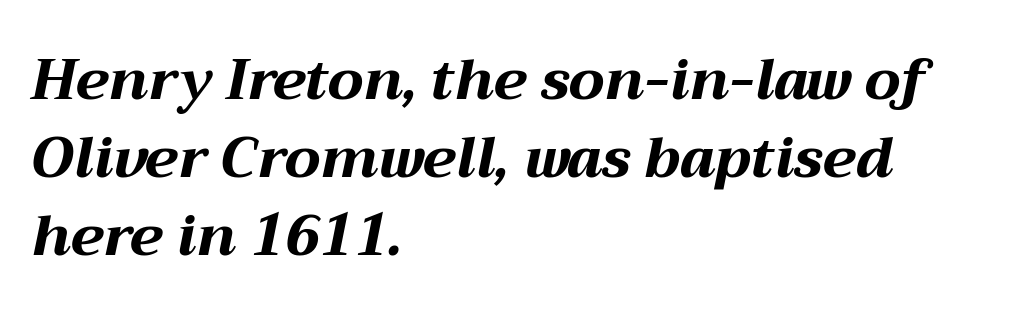
Does the leading feel generous? No, just average. Posture: slanted. Descender tails drop into unmarked territory. Typographic density is high because the face is bold. The letters advance in unequal steps, a hallmark of proportional type.
